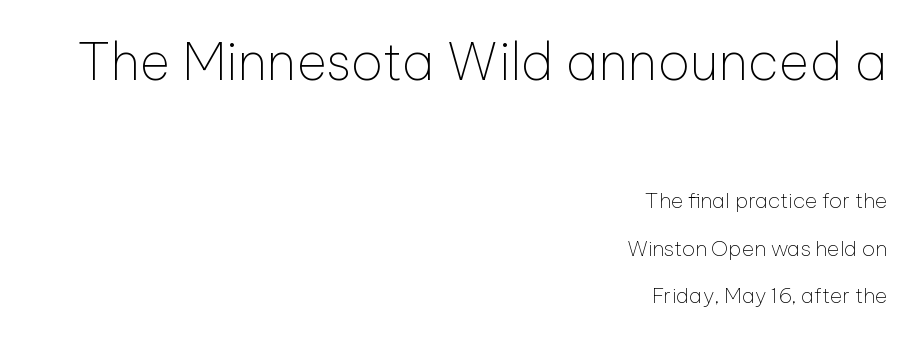
{"serif": "no", "italic": "no", "bold": "no", "weight": "thin", "width": "normal", "stroke_contrast": "low", "x_height": "medium", "monospaced": "no", "underline": "no", "align": "right", "line_spacing": "loose", "line_spacing_ratio": 2.26, "letter_spacing": "normal", "letter_spacing_em": 0.0, "larger_block": "first", "size_ratio": 2.48, "glyph_px": 52}
